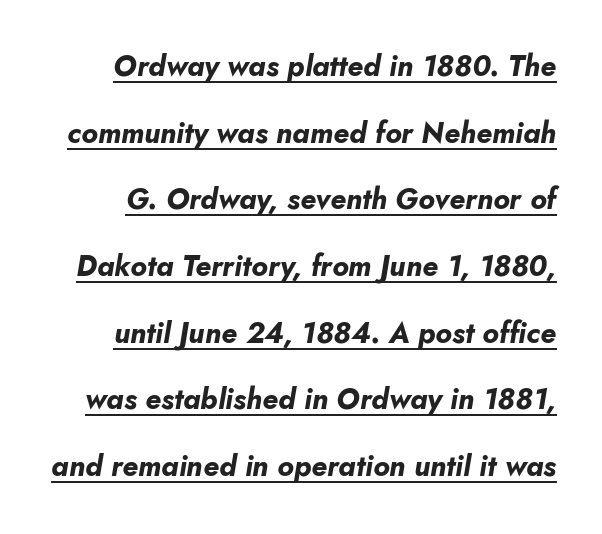
This is oblique type, the kind used for emphasis or titles. Does the weight exceed regular? Yes, all the way to bold. Looks like regular typesetting: each glyph gets only the width it needs. Honestly, the rows look like they've been pulled way apart. In terms of letterspacing, this is plain default setting.
